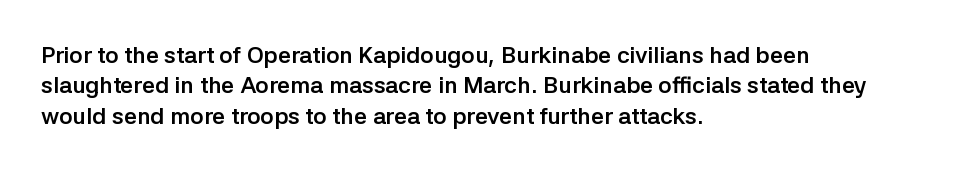
The image shows 23 px bold type, upright; set left-aligned, normal line spacing (1.32x), normal letter spacing, not underlined.
